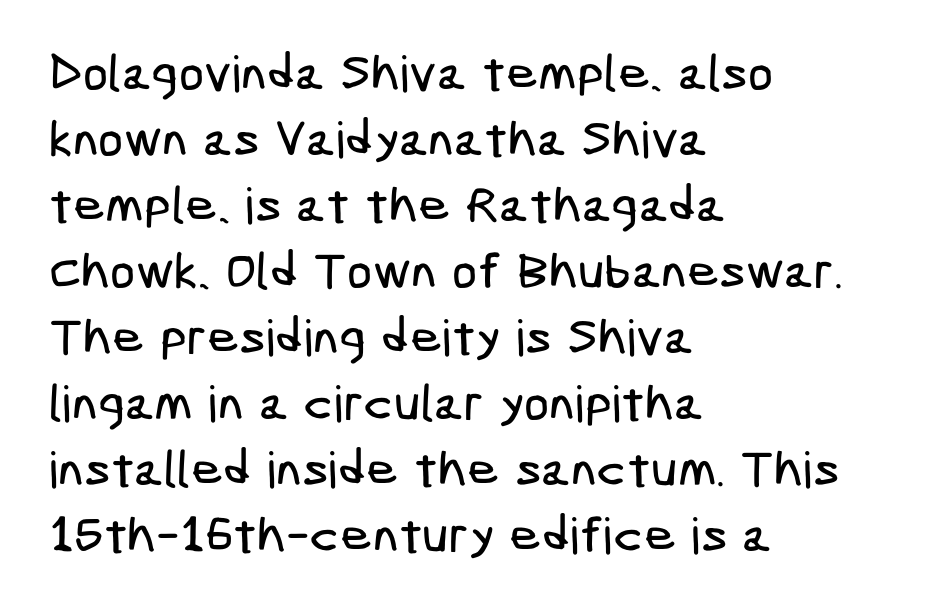
The image shows 50 px condensed sans-serif type; set left-aligned, normal line spacing (1.32x), normal letter spacing, not underlined; low stroke contrast and a medium x-height.
